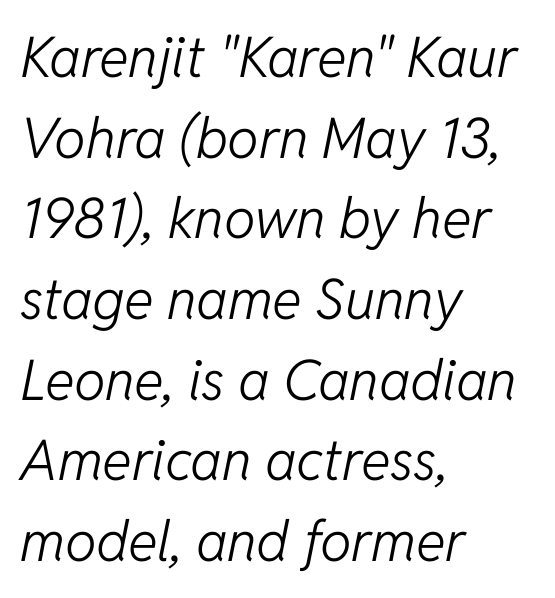
{"italic": "yes", "lean": "right", "slant_degrees": 11, "bold": "no", "weight": "light", "width": "normal", "stroke_contrast": "low", "x_height": "medium", "monospaced": "no", "underline": "no", "align": "left", "line_spacing": "normal", "line_spacing_ratio": 1.44, "letter_spacing": "normal", "letter_spacing_em": 0.0, "glyph_px": 56}
